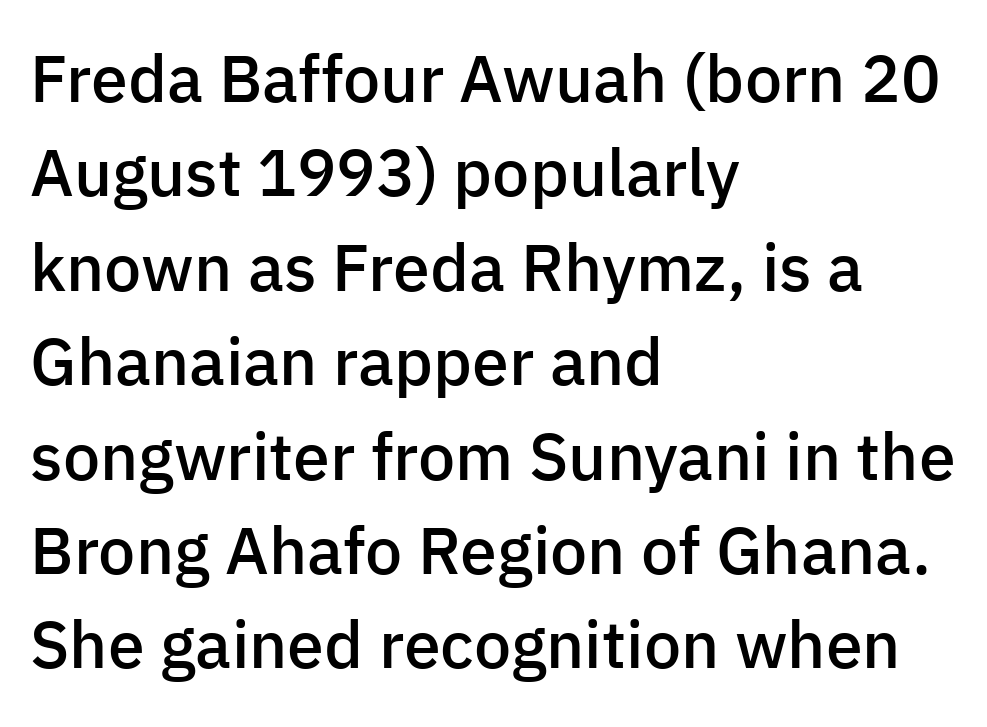
Q: Is the text bold? A: Semi-bold.
Q: Is the text italic (slanted)? A: No, it is upright.
Q: Is the typeface a serif or a sans-serif typeface? A: Sans-serif.
Q: Is the text underlined? A: No.
Q: How is the paragraph aligned? A: Left-aligned.
Q: Is the spacing between letters normal or unusually wide? A: Normal.
Q: Is the spacing between lines tight, normal or loose? A: Normal.
Q: Width (condensed, normal, or wide)? A: Normal.
Q: Stroke contrast? A: Low.
Q: x-height? A: Medium.
Q: Monospaced? A: No.
